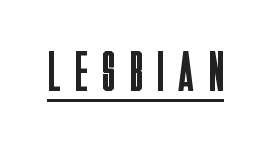
The face used here is a sans, in the tradition of grotesques and geometrics. Ordinary non-slanted type is in use. Underline: present. Proportional: the letters do not fall into vertical columns. Display-style spreading of the glyphs; the letterfit is very open.
